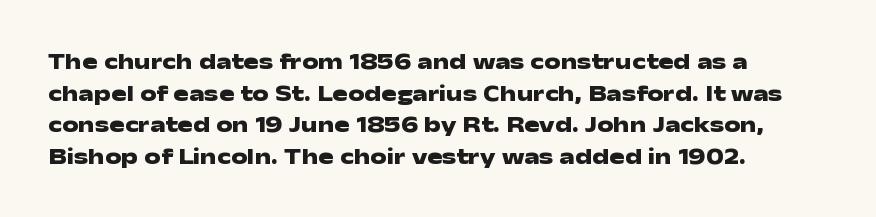
The image shows 23 px bold type, upright; set left-aligned, normal line spacing (1.37x), normal letter spacing, not underlined.
